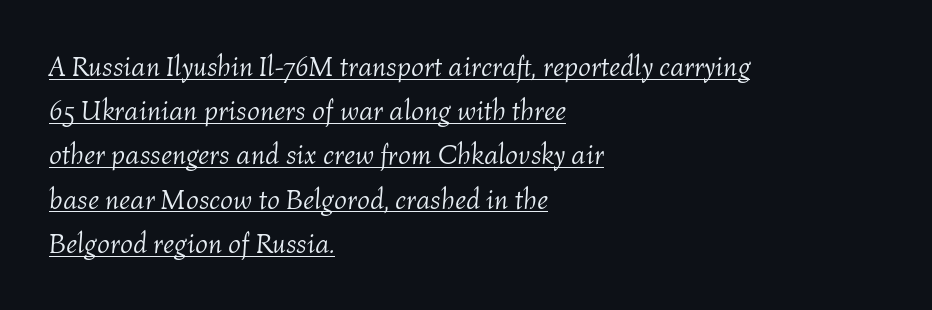
Slant detected: the letters are inclined. This sample carries an underscore along the baseline area. Horizontal alignment here is leftward, the default for most running prose. Varying glyph widths throughout — classic text-font behaviour. Spacing between characters is what you'd get straight out of the box.
